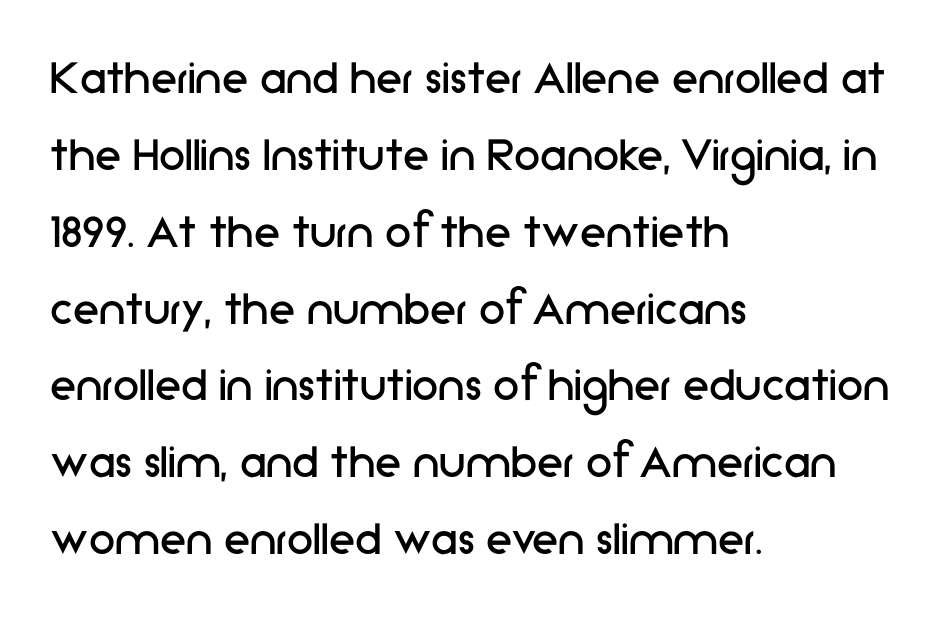
The image shows 53 px regular-weight sans-serif type, upright; set left-aligned, normal line spacing (1.45x), normal letter spacing, not underlined; low stroke contrast and a medium x-height.
